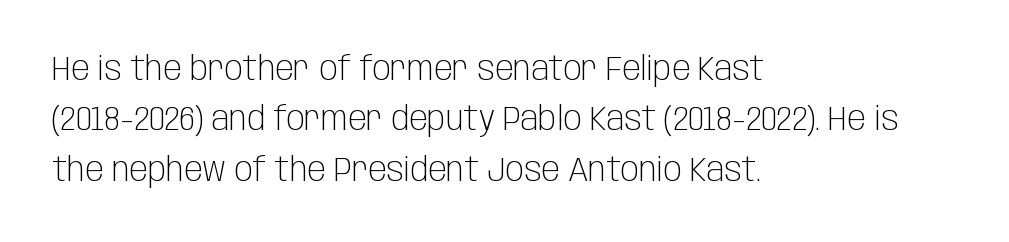
Is the letter spacing exaggerated? No — it looks like the ordinary default. Does the copy run flush right? No — it runs flush left. Line spacing here is normal. Typographically, this falls in the sans-serif category. Varying glyph widths throughout — classic text-font behaviour. The baseline area is clear.
